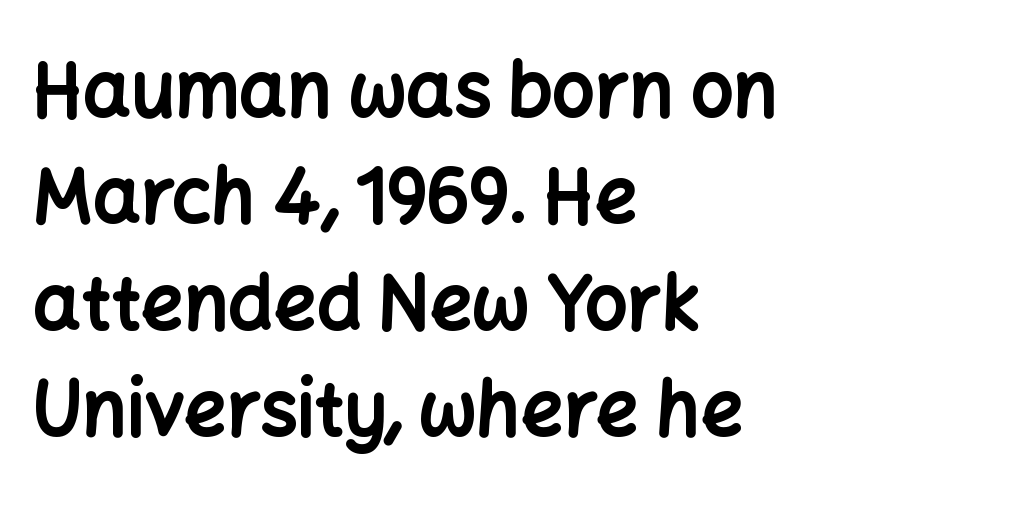
Typographic density is high because the face is bold. These lines are set flush left with a ragged right edge. Leading matches the norm, producing a regular column. Do the characters align in a grid? No, the font is proportional.
